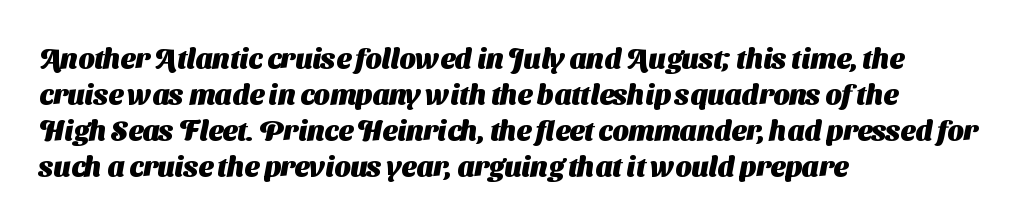
The image shows 28 px heavy sans-serif type; set left-aligned, normal line spacing (1.28x), normal letter spacing, not underlined; medium stroke contrast and a medium x-height.
